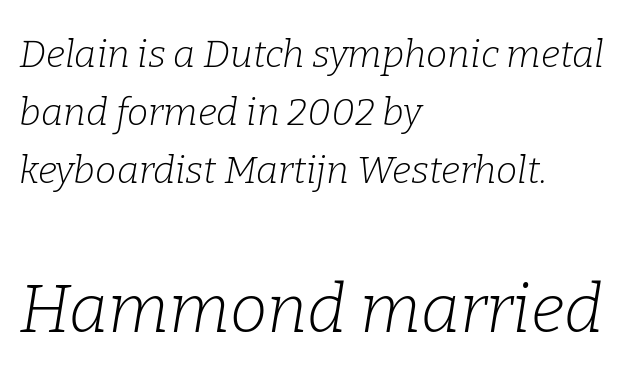
Q: Is the text bold? A: No.
Q: Is the text italic (slanted)? A: Yes, it leans right by about 9 degrees.
Q: Is the typeface a serif or a sans-serif typeface? A: Serif.
Q: Is the text underlined? A: No.
Q: How is the paragraph aligned? A: Left-aligned.
Q: Is the spacing between letters normal or unusually wide? A: Normal.
Q: Is the spacing between lines tight, normal or loose? A: Normal.
Q: Which block of text is set in a larger size, the first (top) or the second (bottom)? A: The second (bottom) one.
Q: Width (condensed, normal, or wide)? A: Normal.
Q: Stroke contrast? A: Low.
Q: x-height? A: Medium.
Q: Monospaced? A: No.
